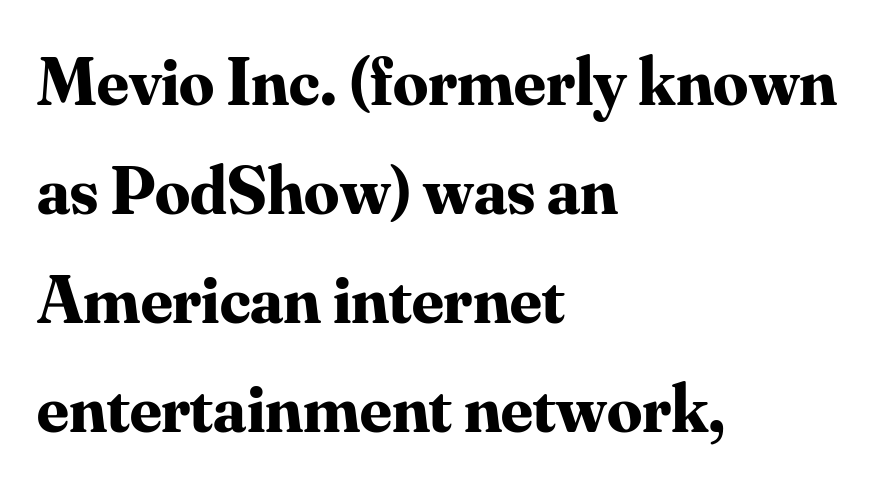
The image shows 69 px bold serif type, upright; set left-aligned, normal line spacing (1.58x), normal letter spacing, not underlined; medium stroke contrast and a small x-height.
